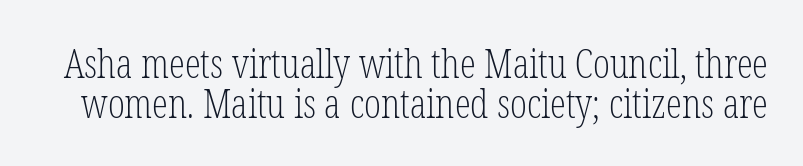
The image shows 40 px light, condensed serif type, upright; set tight line spacing (1.01x), normal letter spacing, not underlined; low stroke contrast and a medium x-height.
